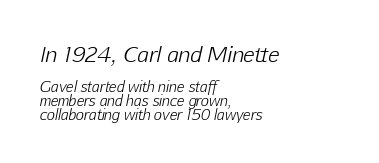
The space beneath each line is pristine and unruled. Look at the glyph heights: the upper group is clearly the bigger setting. Caption: face not bold, strokes unweighted. Very little white space separates one row of letters from the next. Every character sits at an angle, as italics do. Is the block centered? No — it sits flush against the left margin.
